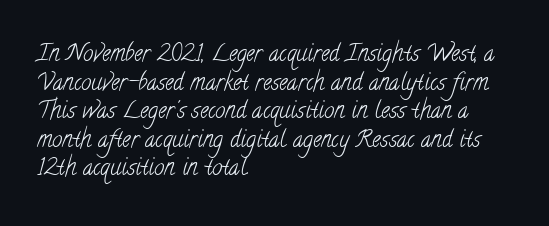
Every row of glyphs begins at an identical x-position on the left. Words appear dense and cohesive because spacing is normal. Decoration check: the copy has no underline. The strokes are not fattened; the text isn't bold.
